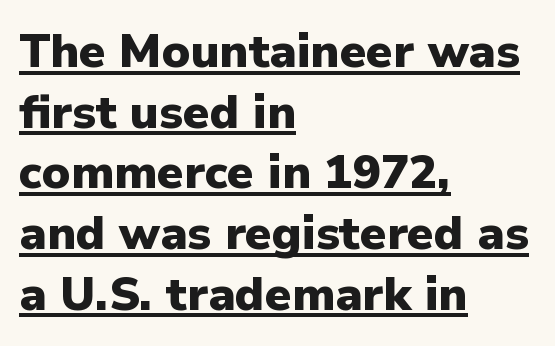
The typography opts for an upright posture over an oblique one. Reading down the block, your eye returns to a fixed left position each line. These lines are rendered in a variable-pitch font. The font family rendered here belongs to the sans-serif group. The sample's only ornament is a line tracing under the words.
